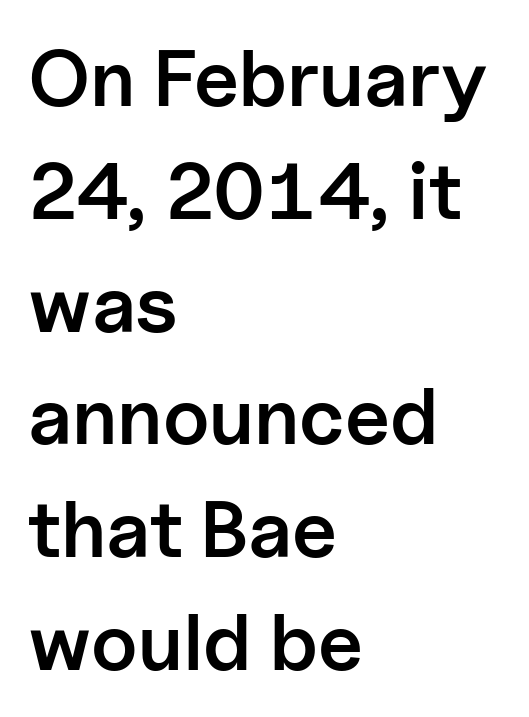
The rendering uses natural spacing where letterforms have individual widths. This rendering uses left alignment, leaving the right contour irregular. Summary of weight: moderately heavy, a semibold. The gap between lines stays unmarked. Leading: standard. The letterforms sit shoulder to shoulder at normal distance.
